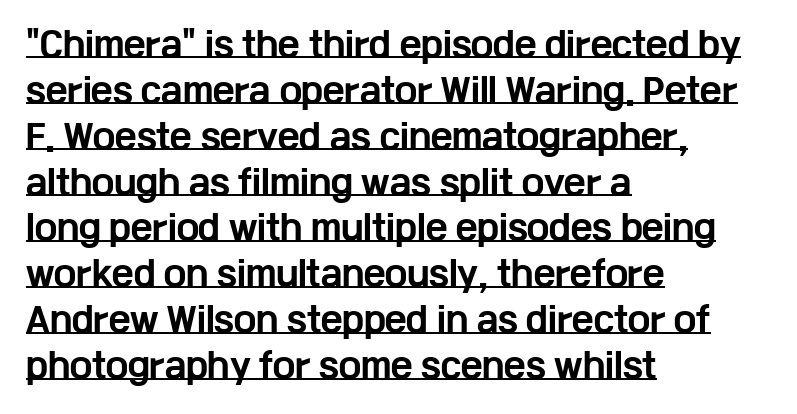
The image shows 33 px bold, wide sans-serif type, upright; set left-aligned, normal line spacing (1.39x), normal letter spacing, underlined; low stroke contrast and a medium x-height.
